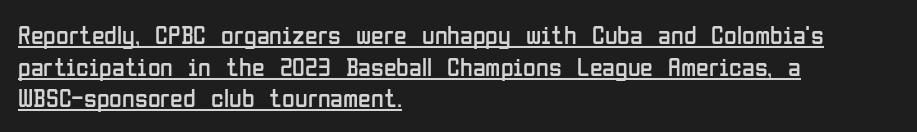
The image shows 26 px text type, upright; set left-aligned, line spacing 1.22x, normal letter spacing, underlined.
